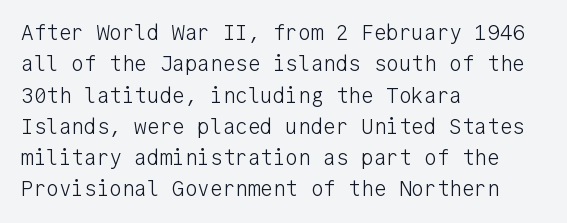
The image shows 21 px text type, upright; set left-aligned, normal line spacing (1.49x), normal letter spacing, not underlined.
